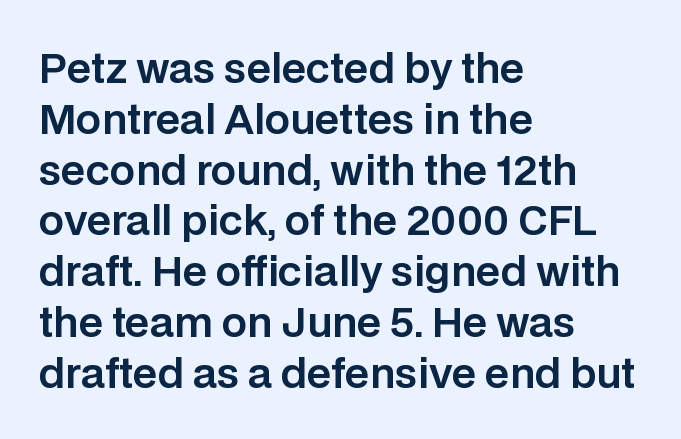
A roman cut, with each character standing at attention. The letters carry no serifs — their stems end cleanly without finishing strokes. The zone under the glyphs is completely vacant. A typesetter would call this proportional, since set widths differ per character. The block of text has a typical density, with ordinary space between rows. You could call the tracking neutral — neither tight nor loose.
